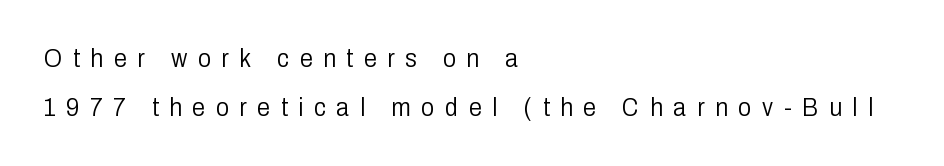
{"italic": "no", "bold": "no", "underline": "no", "align": "left", "line_spacing_ratio": 1.88, "letter_spacing": "wide", "letter_spacing_em": 0.41, "glyph_px": 26}
